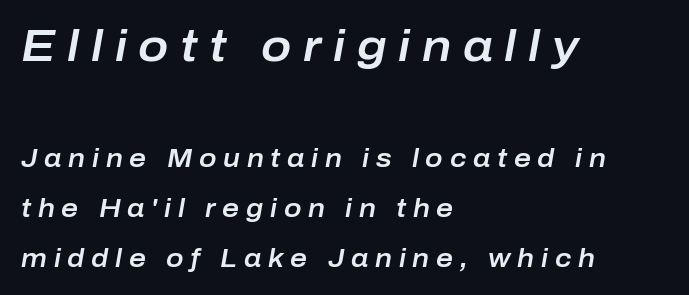
The image shows 45 px text type, italic (leaning right); set left-aligned, loose line spacing (1.93x), unusually wide letter spacing (+0.26 em), not underlined; the first (top) block is 1.73x larger; low stroke contrast and a medium x-height.
